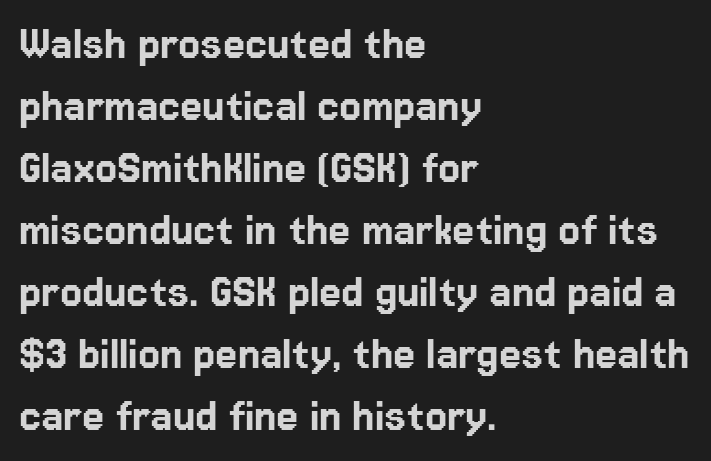
Q: Is the text italic (slanted)? A: No, it is upright.
Q: Is the typeface a serif or a sans-serif typeface? A: Sans-serif.
Q: Is the text underlined? A: No.
Q: How is the paragraph aligned? A: Left-aligned.
Q: Is the spacing between letters normal or unusually wide? A: Normal.
Q: Width (condensed, normal, or wide)? A: Normal.
Q: Stroke contrast? A: Low.
Q: x-height? A: Medium.
Q: Monospaced? A: No.
